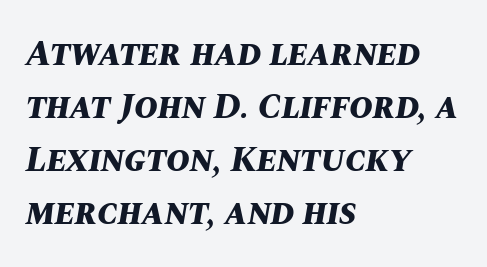
The face used here is rendered with its standard letterfit. Any mark beneath the type? The region is blank. The space between consecutive lines is moderate. Character widths vary here, with narrow letters taking less room than wide ones.
